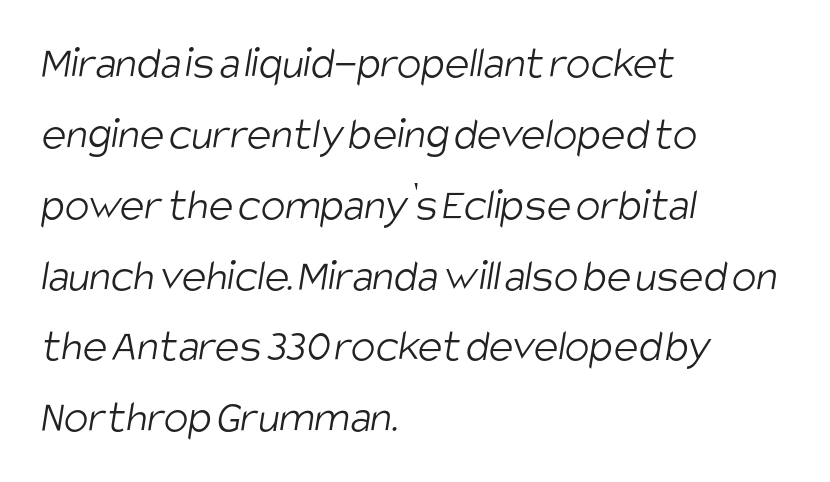
{"serif": "no", "bold": "no", "weight": "light", "width": "condensed", "stroke_contrast": "low", "x_height": "large", "monospaced": "no", "underline": "no", "align": "left", "line_spacing": "normal", "line_spacing_ratio": 1.54, "letter_spacing": "normal", "letter_spacing_em": 0.0, "glyph_px": 46}
